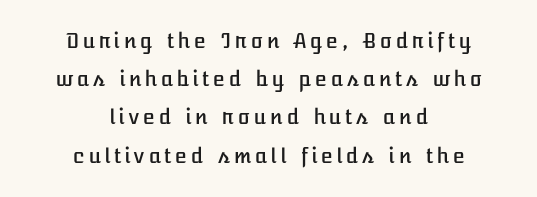
Is there much room between lines? Yes — plenty of vertical air separates them. One-word summary of the alignment: center. In terms of posture, this sample is upright. Has an underline been added? It has not.
